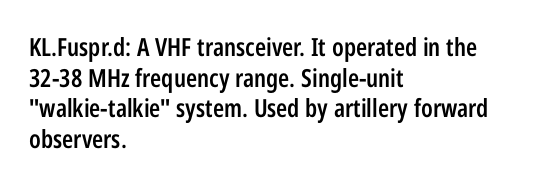
The text block is weighted toward the left margin, trailing off unevenly rightward. What weight is shown? A semibold, between regular and bold. Look at the tracking — it's just the regular setting, nothing added. Quick note: not italic, upright. A bare baseline throughout the passage.
